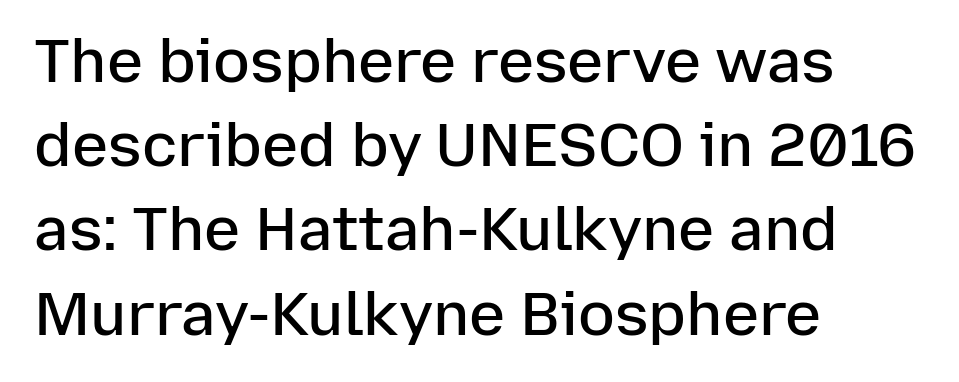
Characters follow at the spacing the type designer built in. A typesetter would call this proportional, since set widths differ per character. The paragraph has a hard left edge and a soft right edge. What kind of face is this? One without serifs — a sans. The rendering uses a moderate line-height, typical for paragraphs.
